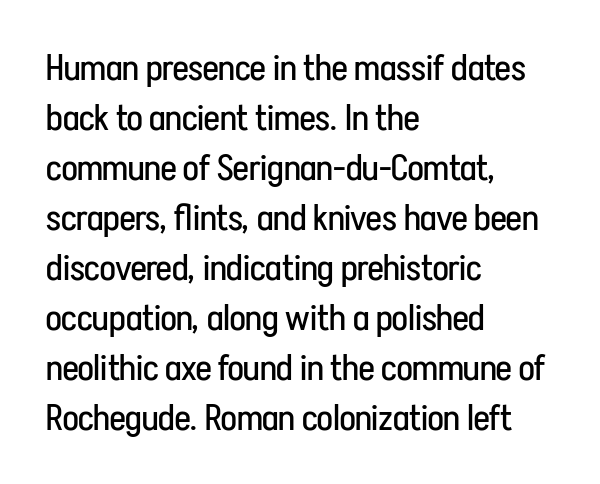
{"serif": "no", "italic": "no", "bold": "no", "weight": "regular", "width": "condensed", "stroke_contrast": "low", "x_height": "medium", "monospaced": "no", "underline": "no", "align": "left", "line_spacing": "normal", "line_spacing_ratio": 1.35, "letter_spacing": "normal", "letter_spacing_em": 0.0, "glyph_px": 37}
